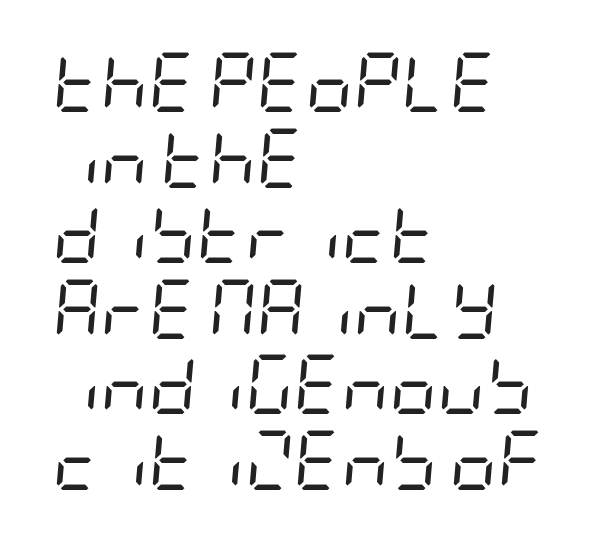
The image shows 59 px regular-weight, condensed type, italic (leaning right); set left-aligned, normal line spacing (1.28x), normal letter spacing, not underlined; low stroke contrast and a large x-height.
